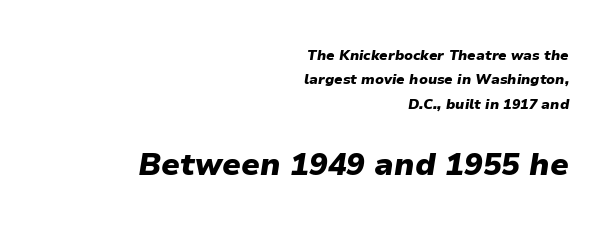
The image shows 31 px heavy type, italic (leaning right); set right-aligned, line spacing 1.75x, normal letter spacing, not underlined; the second (bottom) block is 2.21x larger; low stroke contrast and a medium x-height.
